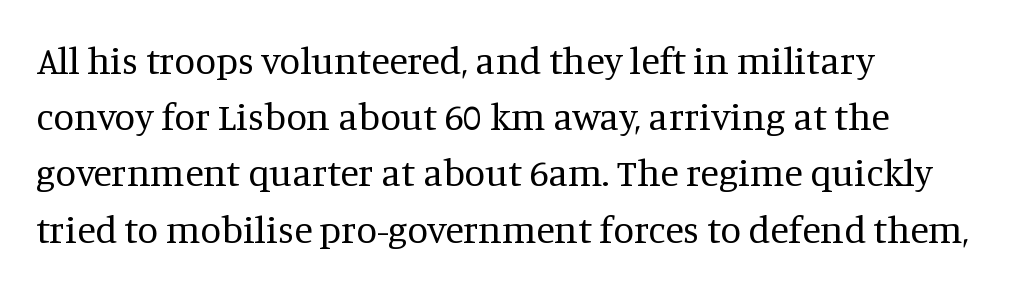
Q: Is the text bold? A: No.
Q: Is the text italic (slanted)? A: No, it is upright.
Q: Is the typeface a serif or a sans-serif typeface? A: Serif.
Q: Is the text underlined? A: No.
Q: How is the paragraph aligned? A: Left-aligned.
Q: Is the spacing between letters normal or unusually wide? A: Normal.
Q: Is the spacing between lines tight, normal or loose? A: Normal.
Q: Width (condensed, normal, or wide)? A: Normal.
Q: Stroke contrast? A: Medium.
Q: x-height? A: Large.
Q: Monospaced? A: No.
